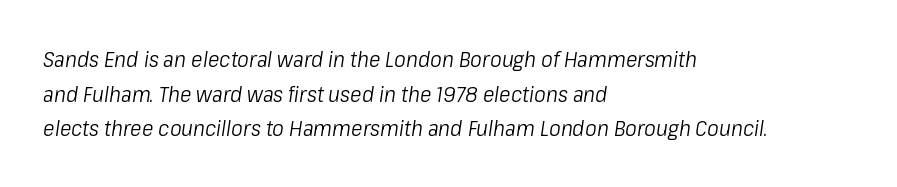
{"italic": "yes", "lean": "right", "slant_degrees": 8, "bold": "no", "underline": "no", "align": "left", "line_spacing": "normal", "line_spacing_ratio": 1.57, "letter_spacing": "normal", "letter_spacing_em": 0.0, "glyph_px": 22}
